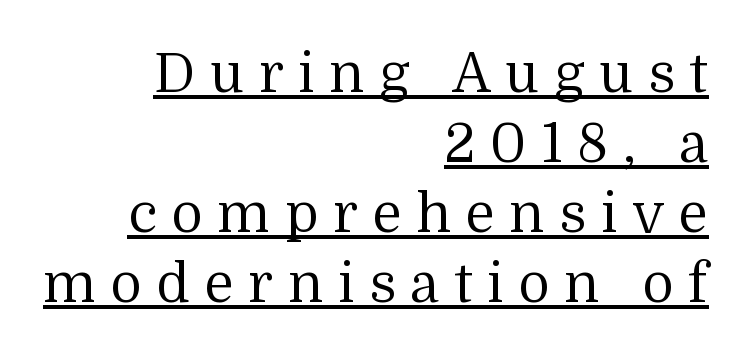
The image shows 55 px regular-weight serif type, upright; set right-aligned, normal line spacing (1.27x), unusually wide letter spacing (+0.26 em), underlined; medium stroke contrast and a medium x-height.
